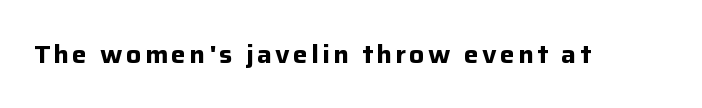
{"italic": "no", "bold": "yes", "underline": "no", "glyph_px": 25}
